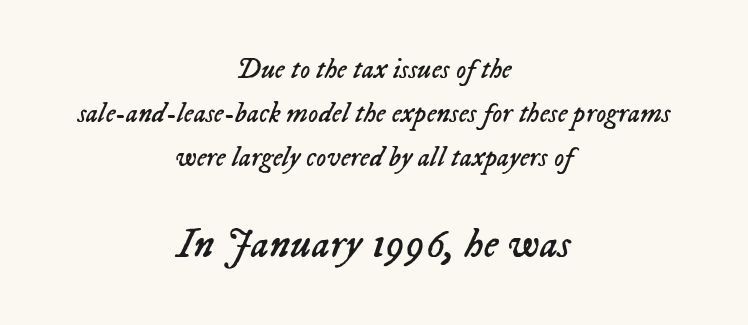
{"italic": "yes", "lean": "right", "slant_degrees": 23, "bold": "no", "weight": "regular", "width": "normal", "stroke_contrast": "low", "x_height": "medium", "monospaced": "no", "underline": "no", "align": "center", "line_spacing": "normal", "line_spacing_ratio": 1.58, "letter_spacing": "normal", "letter_spacing_em": 0.0, "larger_block": "second", "size_ratio": 1.5, "glyph_px": 42}
